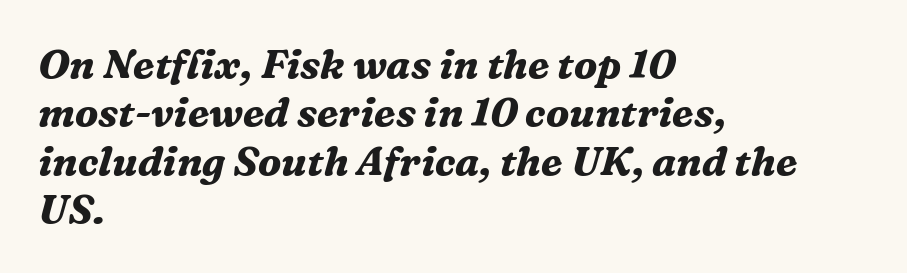
Is the type bold? Yes — the strokes are clearly thick and heavy. Where is the straight margin? On the left. The rendering uses natural spacing where letterforms have individual widths. The face used here is seriffed, in the tradition of book romans. There's an unmistakable incline to the writing here. The words here are not underlined.
